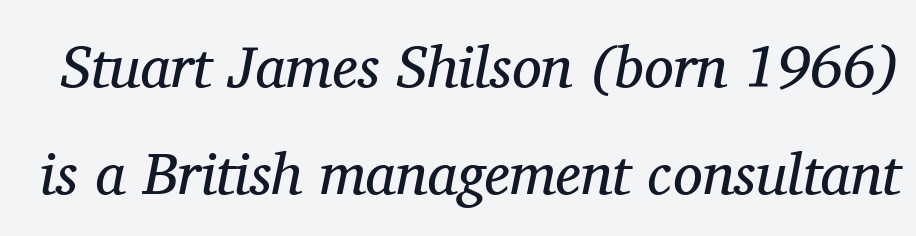
The image shows 59 px regular-weight serif type, italic (leaning right); set line spacing 1.81x, normal letter spacing, not underlined; medium stroke contrast and a medium x-height.
